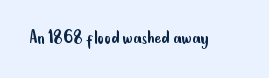
{"italic": "no", "bold": "no", "underline": "no", "letter_spacing": "normal", "letter_spacing_em": 0.0, "glyph_px": 20}
